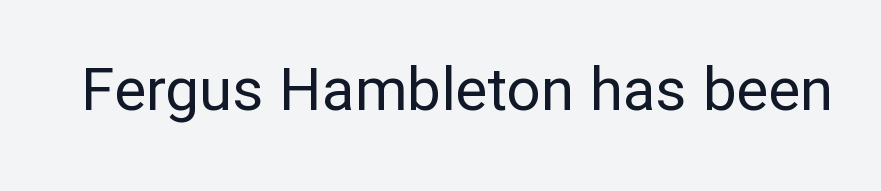
Characters remain perfectly vertical along every line. Bold? No — there's no thickening of the strokes. Serifs: no, the terminals of the letterforms are clean. Here the designer chose a conventional face with non-uniform glyph widths. Clear beneath every line of the passage.
